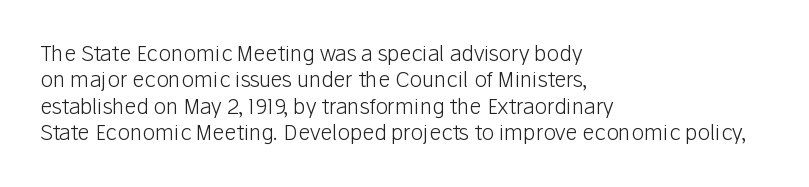
The image shows 21 px text type, upright; set left-aligned, normal line spacing (1.26x), normal letter spacing, not underlined.
